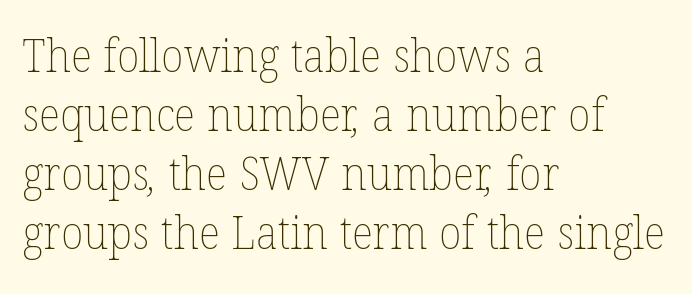
Regular leading. This sample has the flowing, uneven cadence of proportional lettering. Each line starts at the same left margin while the right side varies. Counters stay open thanks to moderate or lighter strokes. Glyph-to-glyph distance matches everyday printed text.
